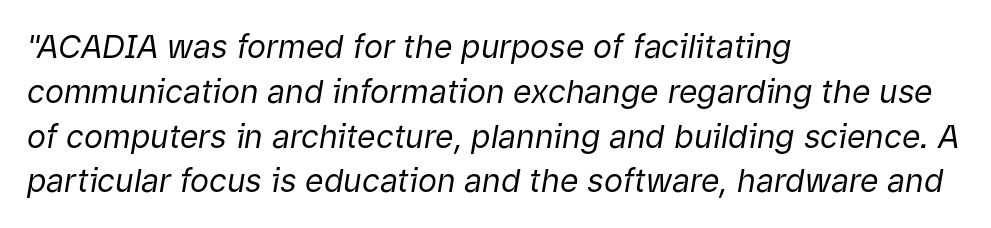
{"italic": "yes", "lean": "right", "slant_degrees": 9, "bold": "no", "weight": "regular", "width": "normal", "stroke_contrast": "low", "x_height": "medium", "monospaced": "no", "underline": "no", "align": "left", "line_spacing": "normal", "line_spacing_ratio": 1.4, "letter_spacing": "normal", "letter_spacing_em": 0.0, "glyph_px": 32}
